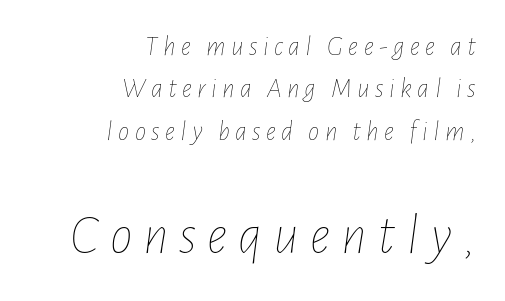
Q: Is the text bold? A: No.
Q: Is the text italic (slanted)? A: Yes, it leans right by about 7 degrees.
Q: Is the text underlined? A: No.
Q: How is the paragraph aligned? A: Right-aligned.
Q: Is the spacing between lines tight, normal or loose? A: Normal.
Q: Which block of text is set in a larger size, the first (top) or the second (bottom)? A: The second (bottom) one.
Q: Width (condensed, normal, or wide)? A: Condensed.
Q: Stroke contrast? A: Low.
Q: x-height? A: Medium.
Q: Monospaced? A: No.
